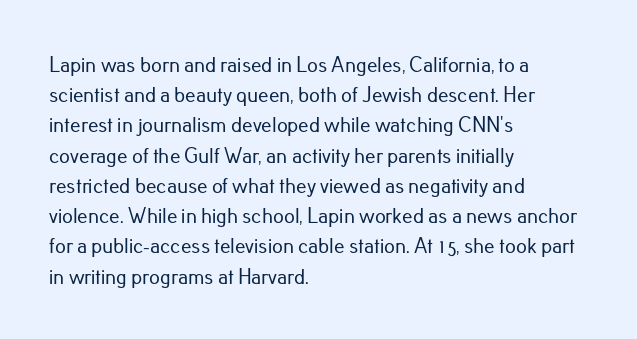
The image shows 21 px text type, upright; set left-aligned, normal line spacing (1.44x), normal letter spacing, not underlined.
